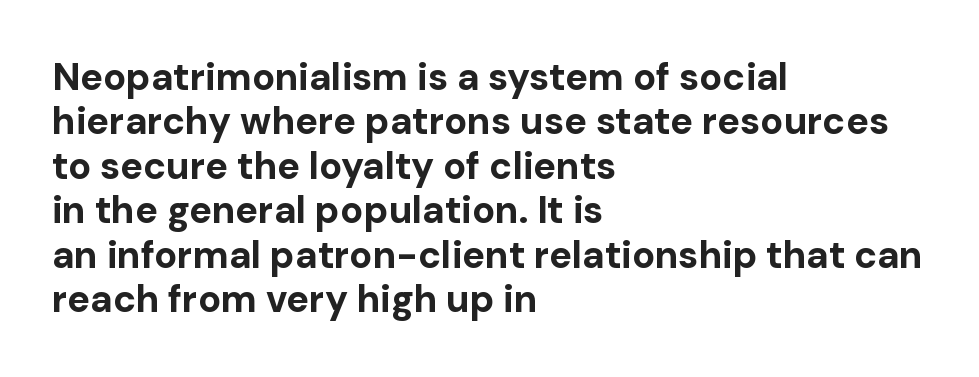
The image shows 38 px bold sans-serif type, upright; set left-aligned, line spacing 1.17x, normal letter spacing, not underlined; low stroke contrast and a medium x-height.
